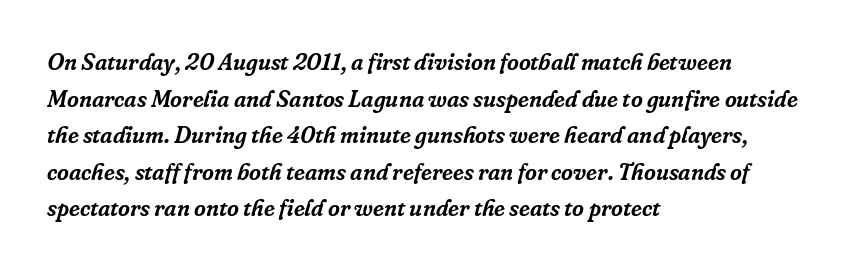
Q: Is the text italic (slanted)? A: Yes, it leans right by about 16 degrees.
Q: Is the text underlined? A: No.
Q: How is the paragraph aligned? A: Left-aligned.
Q: Is the spacing between letters normal or unusually wide? A: Normal.
Q: Is the spacing between lines tight, normal or loose? A: Normal.
